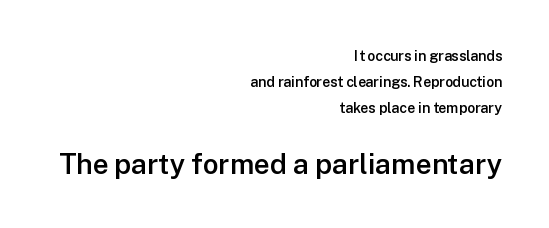
The image shows 28 px semibold sans-serif type, upright; set right-aligned, line spacing 1.84x, normal letter spacing, not underlined; the second (bottom) block is 2.0x larger; low stroke contrast and a medium x-height.
